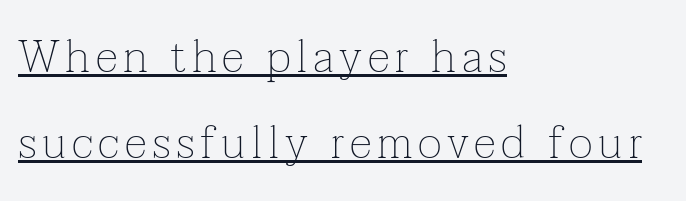
{"serif": "yes", "italic": "no", "bold": "no", "weight": "thin", "width": "normal", "stroke_contrast": "low", "x_height": "medium", "monospaced": "no", "underline": "yes", "align": "left", "line_spacing_ratio": 1.86, "glyph_px": 46}
